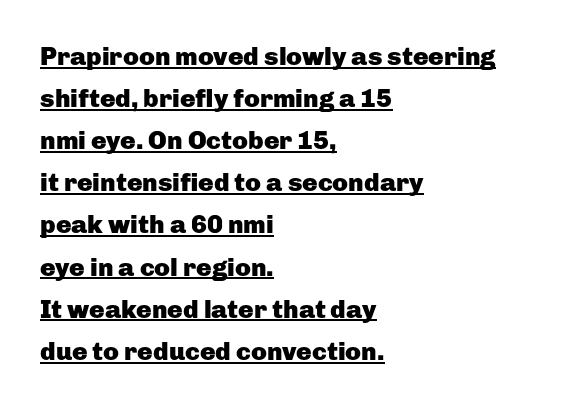
The image shows 26 px bold type, upright; set left-aligned, normal line spacing (1.62x), normal letter spacing, underlined.
